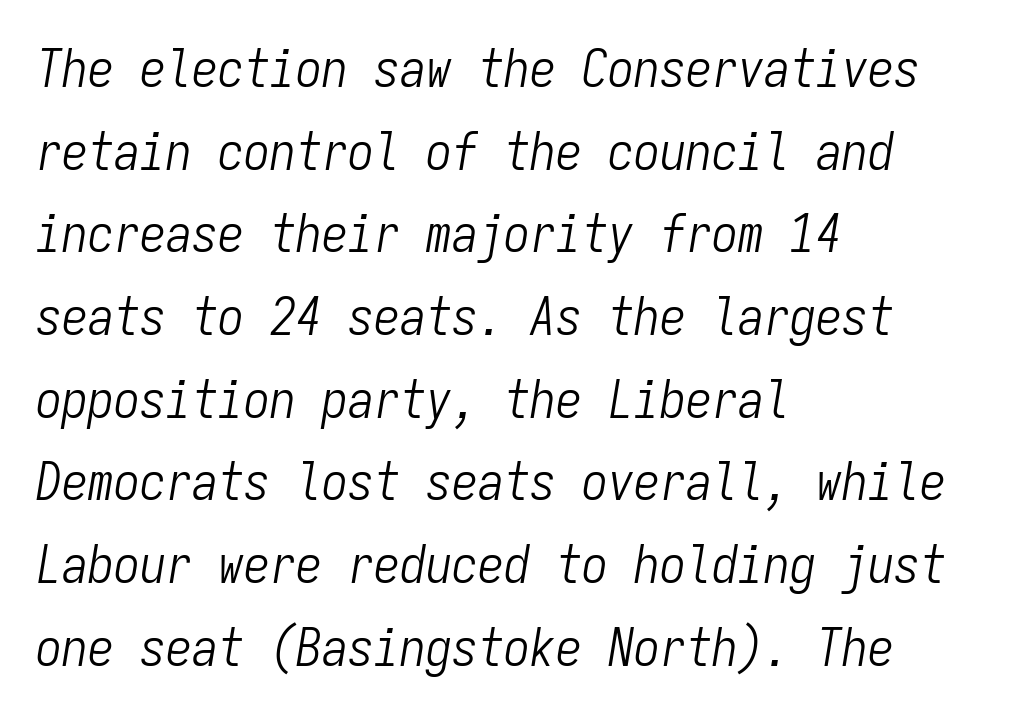
Q: Is the text bold? A: No.
Q: Is the text italic (slanted)? A: Yes, it leans right by about 9 degrees.
Q: Is the text underlined? A: No.
Q: How is the paragraph aligned? A: Left-aligned.
Q: Is the spacing between letters normal or unusually wide? A: Normal.
Q: Is the spacing between lines tight, normal or loose? A: Normal.
Q: Width (condensed, normal, or wide)? A: Condensed.
Q: Stroke contrast? A: Low.
Q: x-height? A: Medium.
Q: Monospaced? A: Yes.
